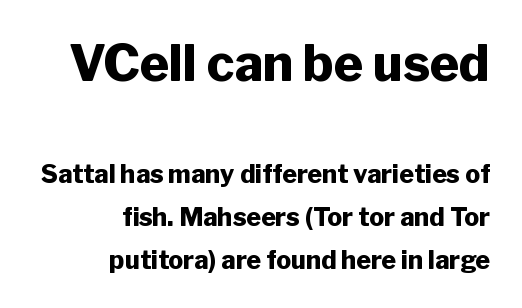
{"serif": "no", "italic": "no", "bold": "yes", "weight": "heavy", "width": "normal", "stroke_contrast": "low", "x_height": "medium", "monospaced": "no", "underline": "no", "align": "right", "line_spacing_ratio": 1.72, "letter_spacing": "normal", "letter_spacing_em": 0.0, "larger_block": "first", "size_ratio": 2.0, "glyph_px": 50}
